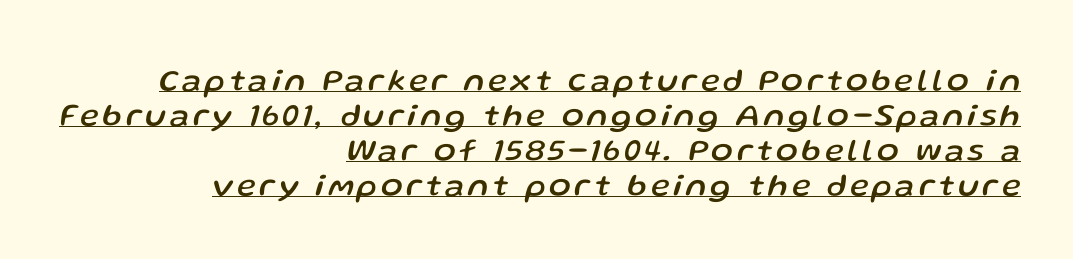
Vertically, the passage feels compressed, each row crowding the next. The specimen reads as italic at a glance. A typesetter would call this proportional, since set widths differ per character. A rule runs beneath these lines of type. This rendering uses right alignment, leaving the left contour irregular.
